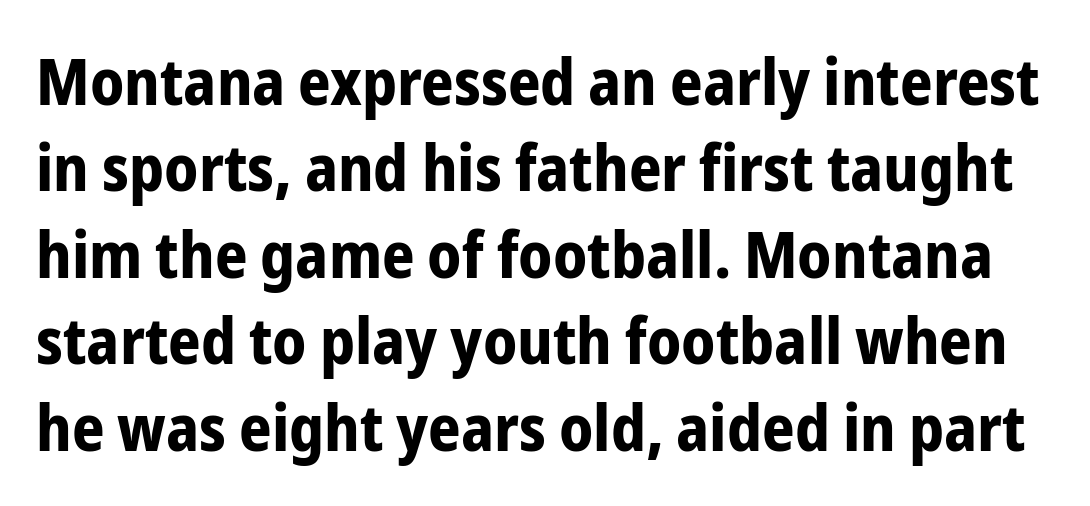
{"serif": "no", "italic": "no", "bold": "yes", "weight": "bold", "width": "condensed", "stroke_contrast": "low", "x_height": "medium", "monospaced": "no", "underline": "no", "line_spacing": "normal", "line_spacing_ratio": 1.35, "letter_spacing": "normal", "letter_spacing_em": 0.0, "glyph_px": 64}
